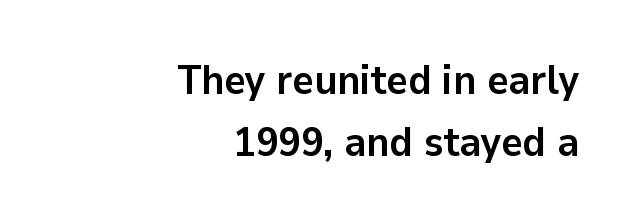
Q: Is the text bold? A: Yes.
Q: Is the text italic (slanted)? A: No, it is upright.
Q: Is the typeface a serif or a sans-serif typeface? A: Sans-serif.
Q: Is the text underlined? A: No.
Q: How is the paragraph aligned? A: Right-aligned.
Q: Is the spacing between letters normal or unusually wide? A: Normal.
Q: Is the spacing between lines tight, normal or loose? A: Normal.
Q: Width (condensed, normal, or wide)? A: Normal.
Q: Stroke contrast? A: Low.
Q: x-height? A: Medium.
Q: Monospaced? A: No.
